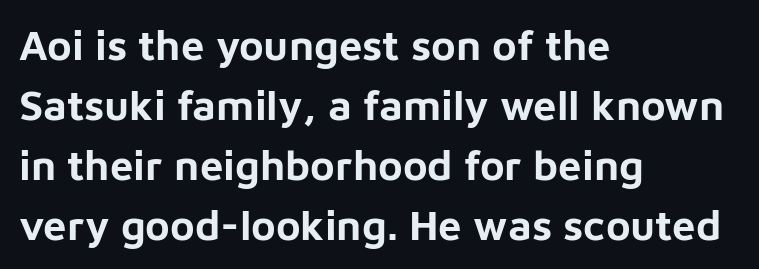
{"serif": "no", "italic": "no", "bold": "yes", "weight": "bold", "width": "normal", "stroke_contrast": "low", "x_height": "medium", "monospaced": "no", "underline": "no", "align": "left", "line_spacing": "normal", "line_spacing_ratio": 1.43, "letter_spacing": "normal", "letter_spacing_em": 0.0, "glyph_px": 42}
